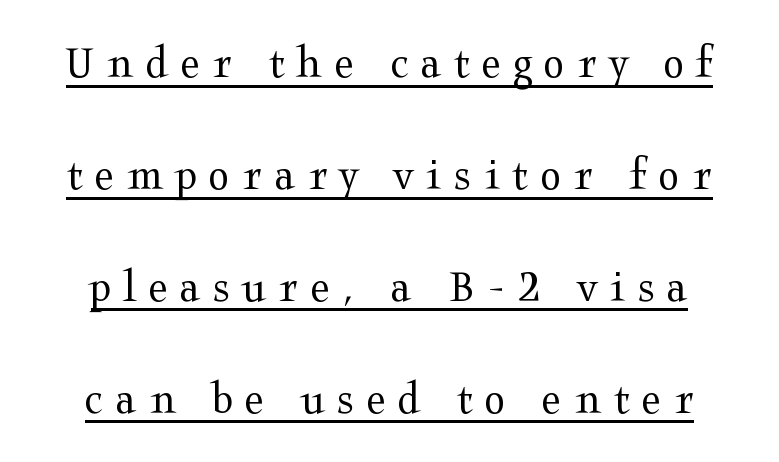
Yep, those are serifs on the letters. Notice the wide empty band between every row — that's loose leading. A typographer would call this underscored text. The passage shown has open, widely tracked lettering throughout. Rendered with straight, roman letterforms. Weight: not bold — regular or lighter.
